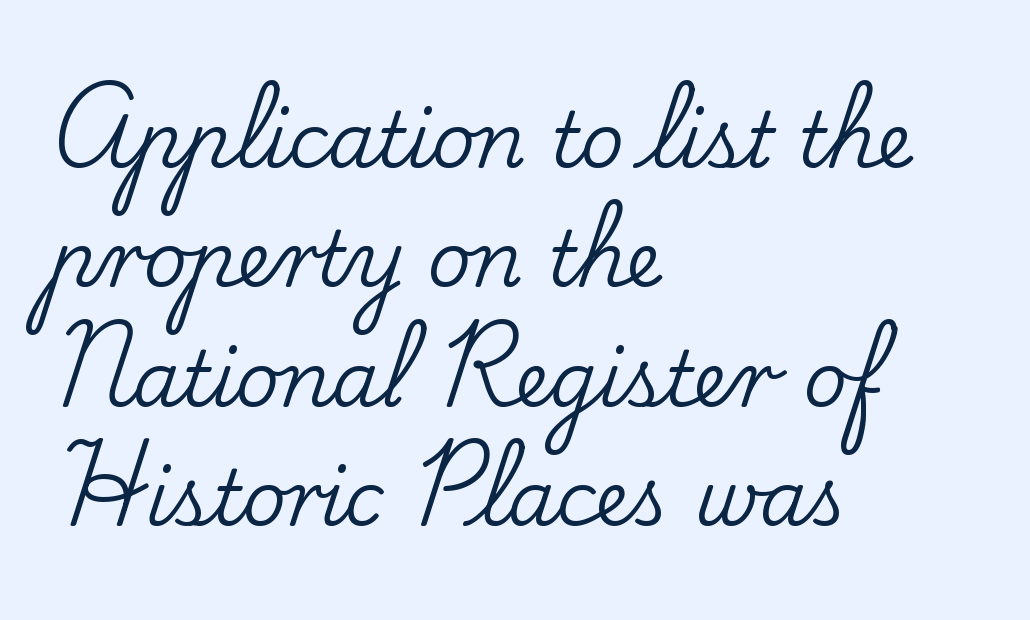
The image shows 76 px serif type; set left-aligned, normal line spacing (1.57x), normal letter spacing, not underlined; low stroke contrast and a small x-height.
